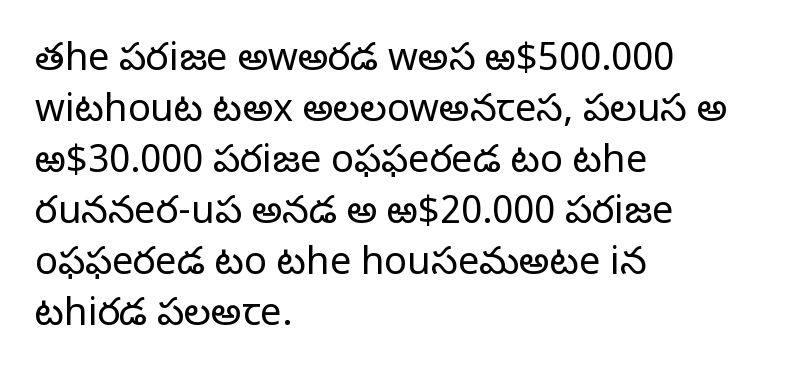
{"serif": "no", "italic": "no", "bold": "no", "weight": "light", "width": "normal", "stroke_contrast": "low", "x_height": "medium", "monospaced": "no", "underline": "no", "align": "left", "line_spacing": "normal", "line_spacing_ratio": 1.34, "letter_spacing": "normal", "letter_spacing_em": 0.0, "glyph_px": 38}
